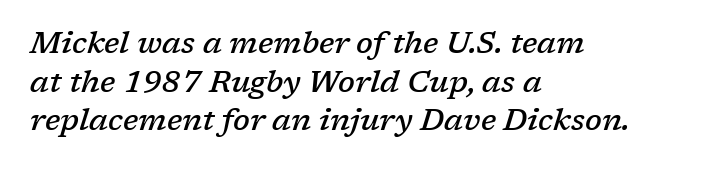
Q: Is the text bold? A: Semi-bold.
Q: Is the text italic (slanted)? A: Yes, it leans right by about 17 degrees.
Q: Is the typeface a serif or a sans-serif typeface? A: Serif.
Q: Is the text underlined? A: No.
Q: How is the paragraph aligned? A: Left-aligned.
Q: Is the spacing between letters normal or unusually wide? A: Normal.
Q: Is the spacing between lines tight, normal or loose? A: Normal.
Q: Width (condensed, normal, or wide)? A: Normal.
Q: Stroke contrast? A: Low.
Q: x-height? A: Medium.
Q: Monospaced? A: No.
